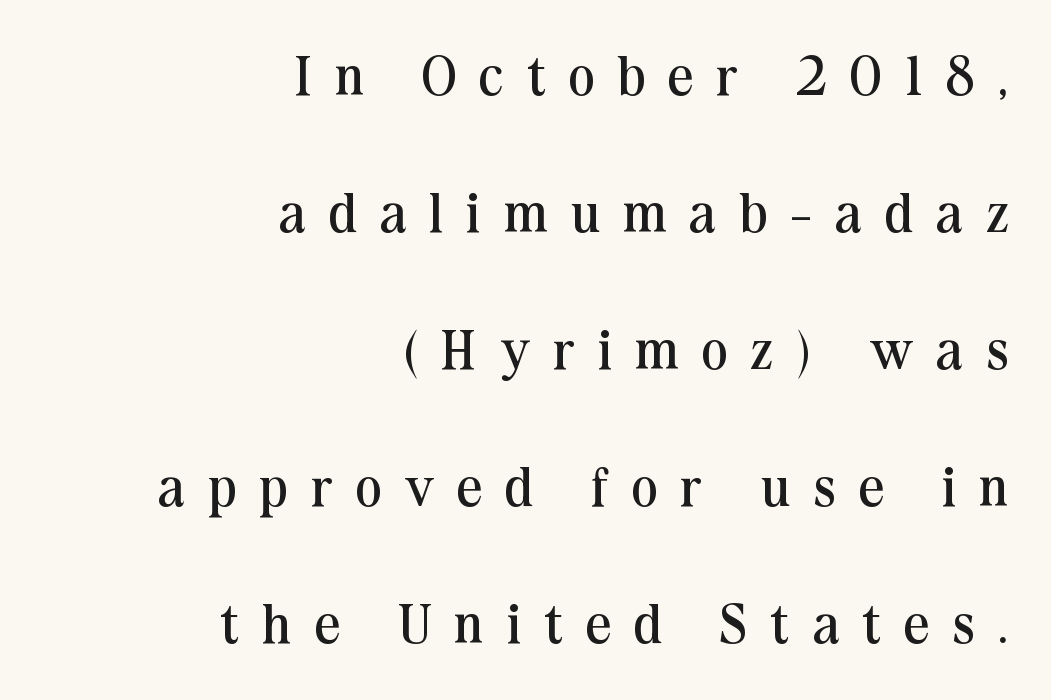
Q: Is the text bold? A: No.
Q: Is the text italic (slanted)? A: No, it is upright.
Q: Is the typeface a serif or a sans-serif typeface? A: Serif.
Q: Is the text underlined? A: No.
Q: How is the paragraph aligned? A: Right-aligned.
Q: Is the spacing between letters normal or unusually wide? A: Unusually wide.
Q: Is the spacing between lines tight, normal or loose? A: Loose.
Q: Width (condensed, normal, or wide)? A: Normal.
Q: Stroke contrast? A: Medium.
Q: x-height? A: Medium.
Q: Monospaced? A: No.
